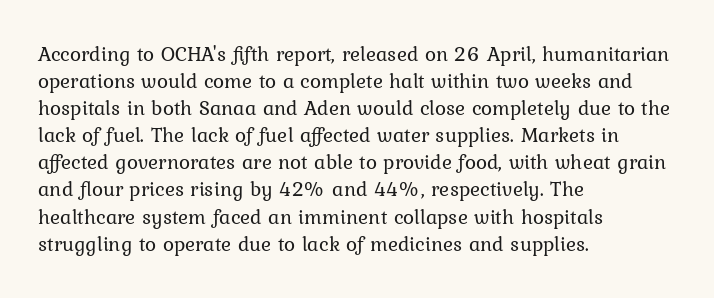
The passage shown is not underscored anywhere. Summary of vertical rhythm: regular, with standard interline spacing. The rag falls on the right side of this text block. Notice how the stems are strictly vertical — no italics here. Vertical stems look standard width or narrower in stroke.
